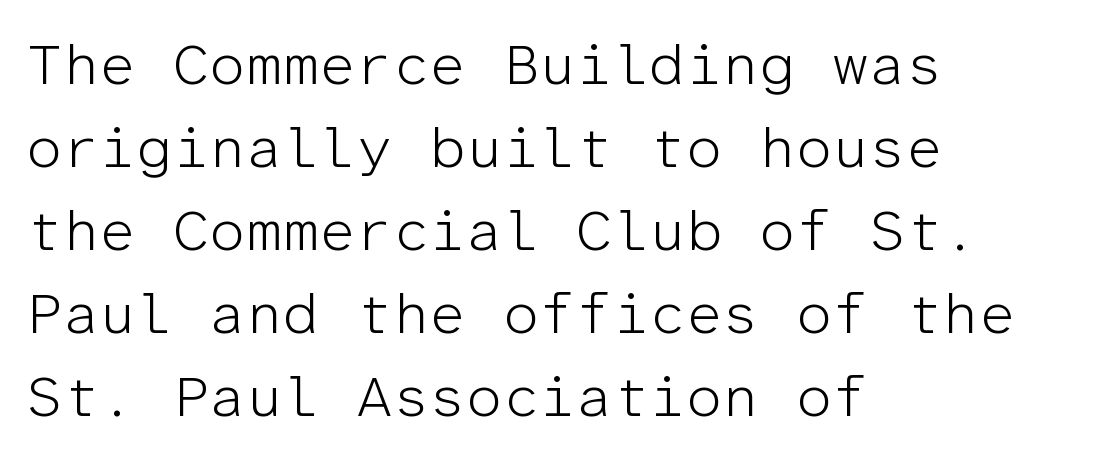
Q: Is the text bold? A: No.
Q: Is the text italic (slanted)? A: No, it is upright.
Q: Is the typeface a serif or a sans-serif typeface? A: Sans-serif.
Q: Is the text underlined? A: No.
Q: How is the paragraph aligned? A: Left-aligned.
Q: Is the spacing between letters normal or unusually wide? A: Normal.
Q: Is the spacing between lines tight, normal or loose? A: Normal.
Q: Width (condensed, normal, or wide)? A: Normal.
Q: Stroke contrast? A: Low.
Q: x-height? A: Medium.
Q: Monospaced? A: Yes.
